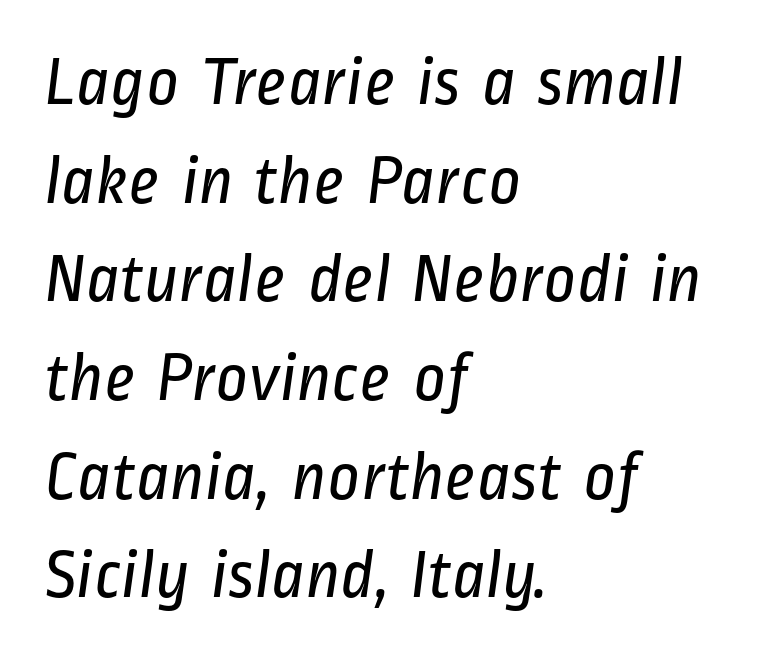
{"serif": "no", "bold": "no", "weight": "regular", "width": "condensed", "stroke_contrast": "low", "x_height": "medium", "monospaced": "no", "underline": "no", "align": "left", "line_spacing": "normal", "line_spacing_ratio": 1.41, "letter_spacing": "normal", "letter_spacing_em": 0.0, "glyph_px": 70}
